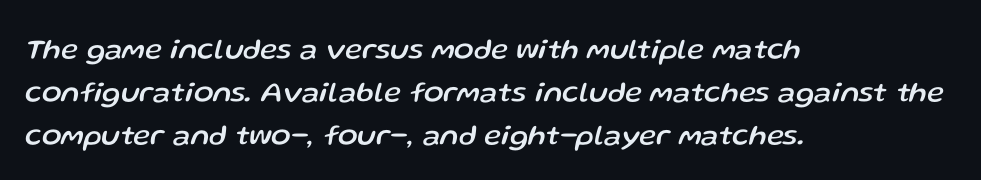
The image shows 29 px text type, italic (leaning right); set left-aligned, normal line spacing (1.49x), normal letter spacing, not underlined; low stroke contrast and a medium x-height.
